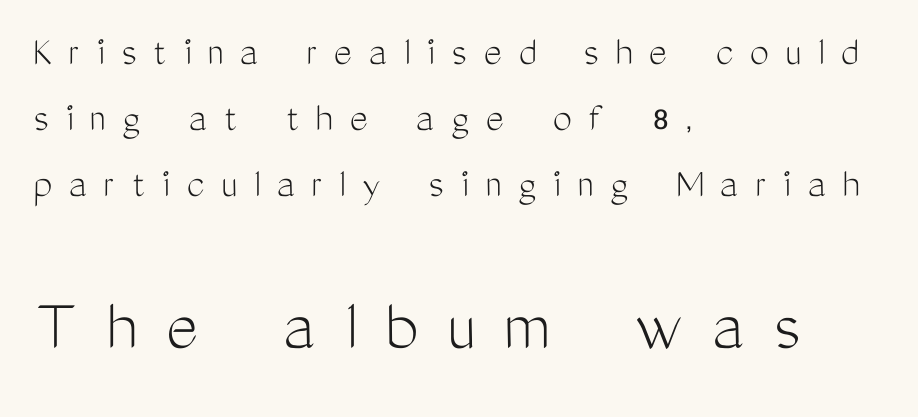
The image shows 76 px light, condensed sans-serif type, upright; set left-aligned, normal line spacing (1.54x), unusually wide letter spacing (+0.39 em), not underlined; the second (bottom) block is 1.77x larger; medium stroke contrast and a medium x-height.
